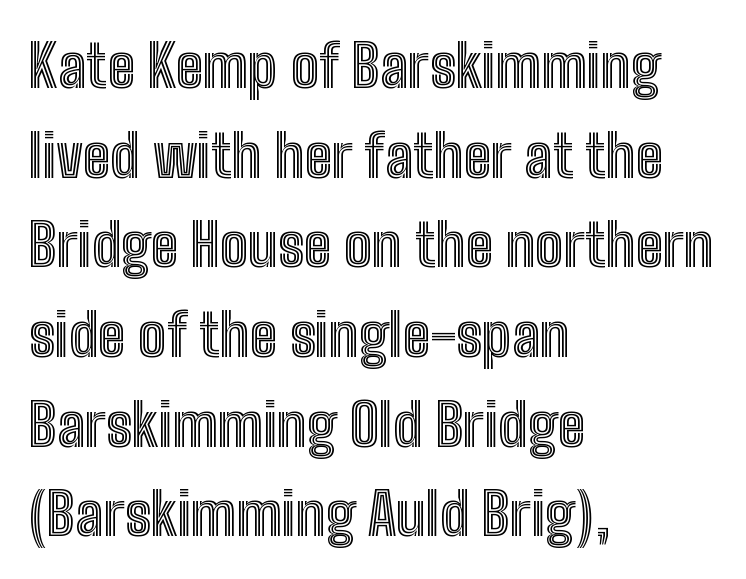
{"italic": "no", "width": "condensed", "x_height": "medium", "monospaced": "no", "underline": "no", "align": "left", "line_spacing": "normal", "line_spacing_ratio": 1.52, "letter_spacing": "normal", "letter_spacing_em": 0.0, "glyph_px": 59}
